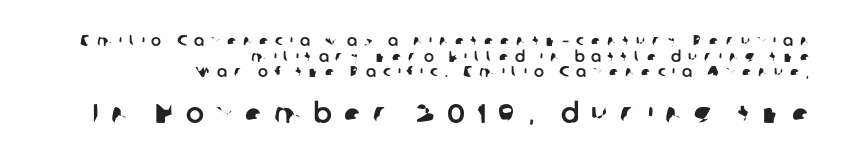
The image shows 27 px text type; set right-aligned, tight line spacing (1.04x), unusually wide letter spacing (+0.45 em), not underlined; the second (bottom) block is 1.8x larger.
